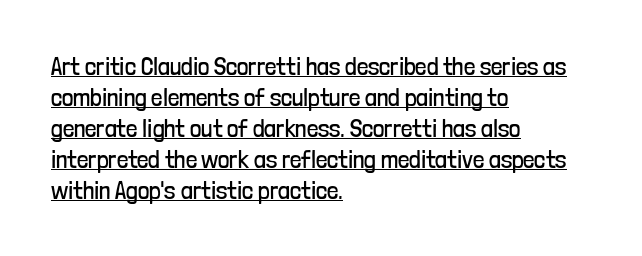
Notice how the stems are strictly vertical — no italics here. Line starts are locked; line ends wander. Each line of the rendering has a horizontal stroke beneath the glyphs. Compared with typical body copy, the letter spacing here is the same.
